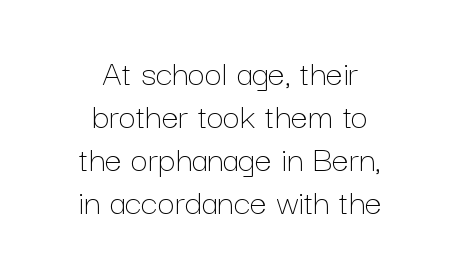
Interline gaps are noticeably narrow in this sample. Nope, not italic — everything's standing straight. The zone under the glyphs is completely vacant. The font is comparable to plain body text, perhaps lighter. The letters advance in unequal steps, a hallmark of proportional type. Is the letter spacing exaggerated? No — it looks like the ordinary default.
